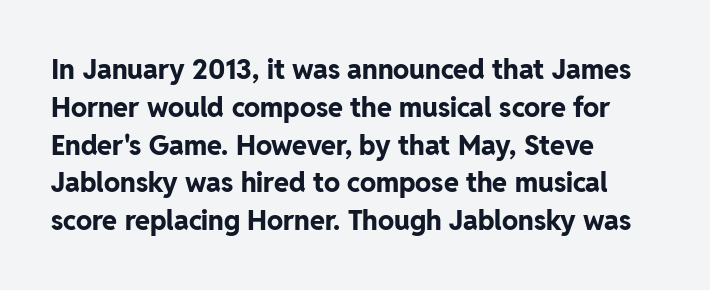
Line spacing here is normal. The baseline area is clear. This sample uses an upright cut, with every glyph sitting square on the baseline. These lines keep a tight, regular rhythm from letter to letter. Line beginnings align vertically; line endings do not.
